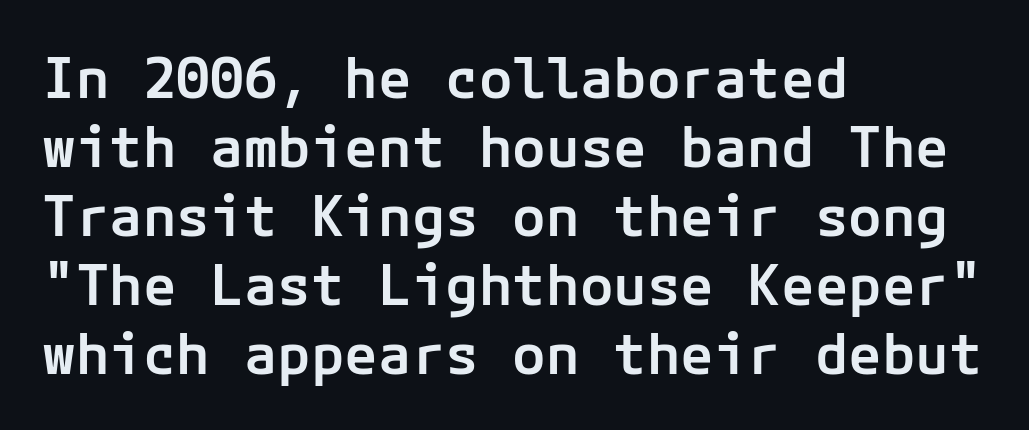
{"serif": "no", "italic": "no", "bold": "semi", "weight": "semibold", "width": "normal", "stroke_contrast": "low", "x_height": "medium", "underline": "no", "align": "left", "line_spacing_ratio": 1.23, "letter_spacing": "normal", "letter_spacing_em": 0.0, "glyph_px": 56}
